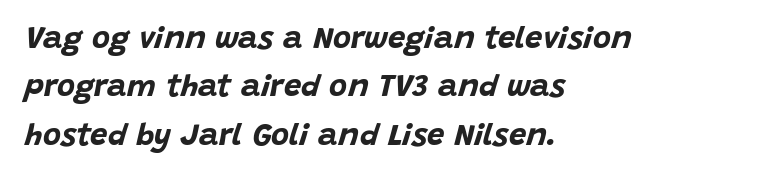
{"italic": "yes", "lean": "right", "slant_degrees": 15, "bold": "yes", "weight": "bold", "width": "normal", "stroke_contrast": "low", "x_height": "large", "monospaced": "no", "underline": "no", "align": "left", "line_spacing": "normal", "line_spacing_ratio": 1.56, "letter_spacing": "normal", "letter_spacing_em": 0.0, "glyph_px": 31}
